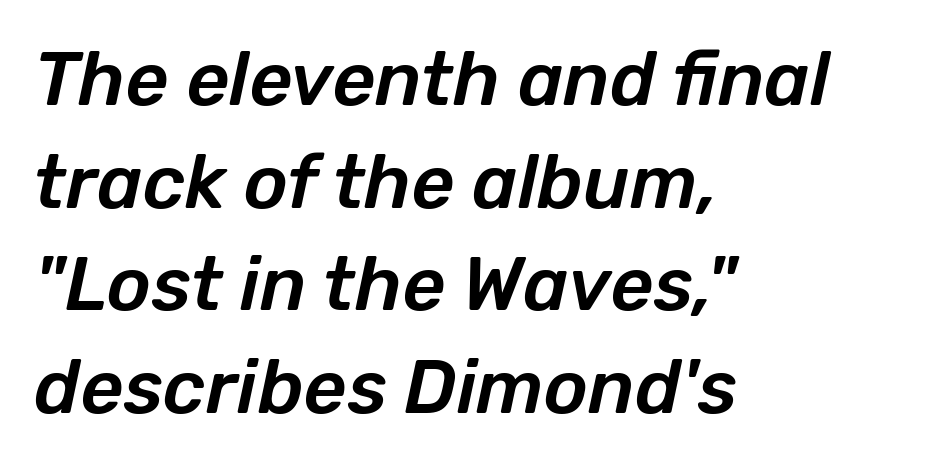
The image shows 75 px text type, italic (leaning right); set left-aligned, normal line spacing (1.37x), normal letter spacing, not underlined; low stroke contrast and a medium x-height.
